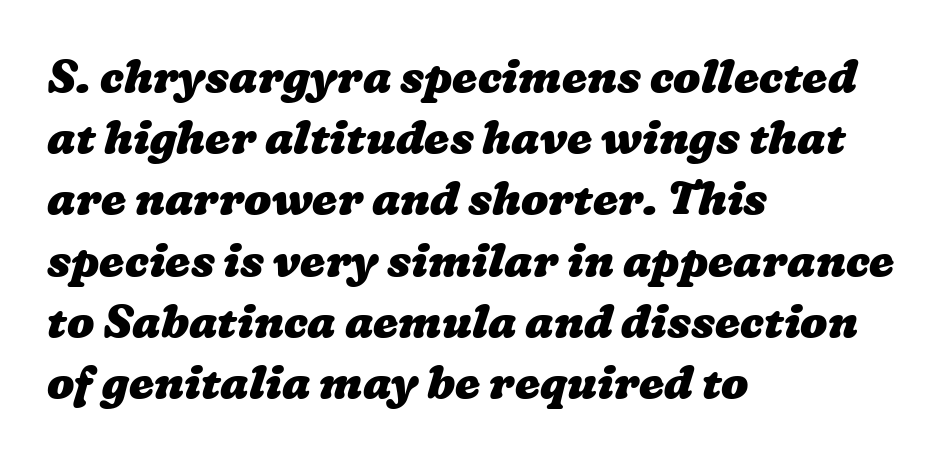
The image shows 45 px heavy, wide type; set left-aligned, normal line spacing (1.36x), normal letter spacing, not underlined; low stroke contrast and a medium x-height.
